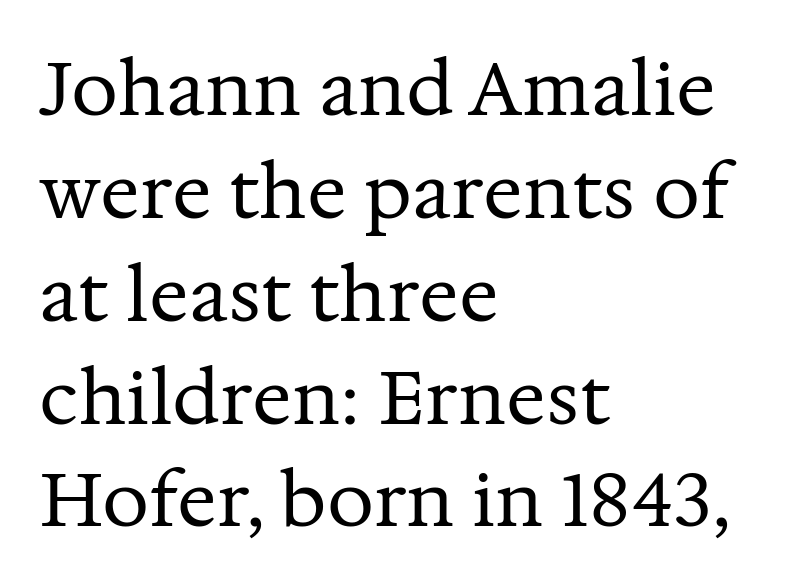
Q: Is the text bold? A: No.
Q: Is the text italic (slanted)? A: No, it is upright.
Q: Is the typeface a serif or a sans-serif typeface? A: Serif.
Q: Is the text underlined? A: No.
Q: How is the paragraph aligned? A: Left-aligned.
Q: Is the spacing between letters normal or unusually wide? A: Normal.
Q: Is the spacing between lines tight, normal or loose? A: Normal.
Q: Width (condensed, normal, or wide)? A: Normal.
Q: Stroke contrast? A: Medium.
Q: x-height? A: Medium.
Q: Monospaced? A: No.
